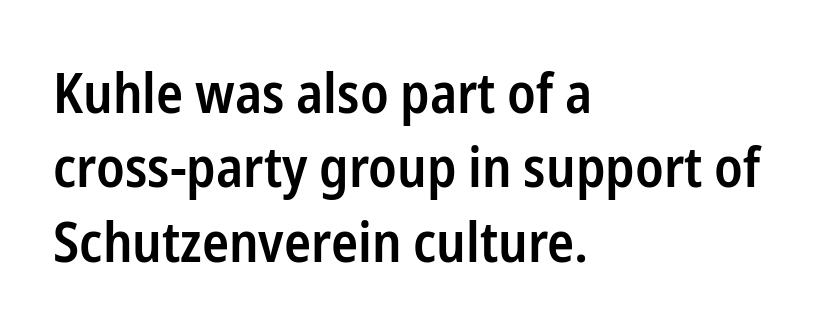
{"serif": "no", "italic": "no", "bold": "semi", "weight": "semibold", "width": "condensed", "stroke_contrast": "low", "x_height": "medium", "monospaced": "no", "underline": "no", "align": "left", "line_spacing": "normal", "line_spacing_ratio": 1.33, "letter_spacing": "normal", "letter_spacing_em": 0.0, "glyph_px": 56}
